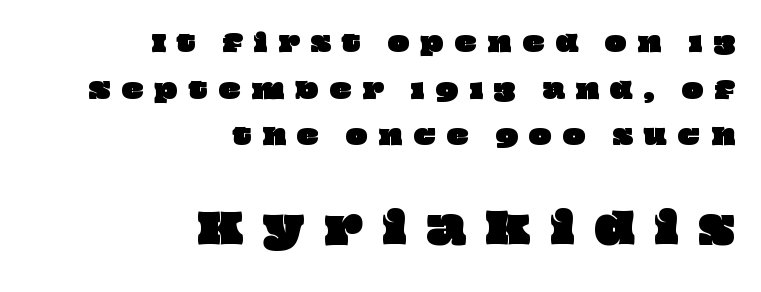
You could fit nearly another row in the gap between these rows. If you squint, the bottom block still reads clearly — it's the larger of the two. Looks like regular typesetting: each glyph gets only the width it needs. Glance below the letters and you will spot only blank space. These lines stack with their right ends in a neat column.
